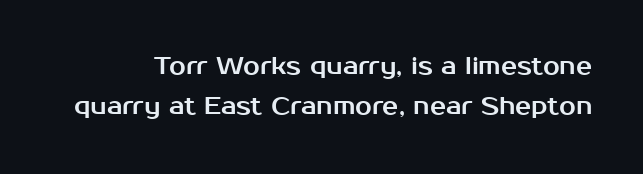
The image shows 24 px text type, upright; set normal line spacing (1.68x), normal letter spacing, not underlined.
